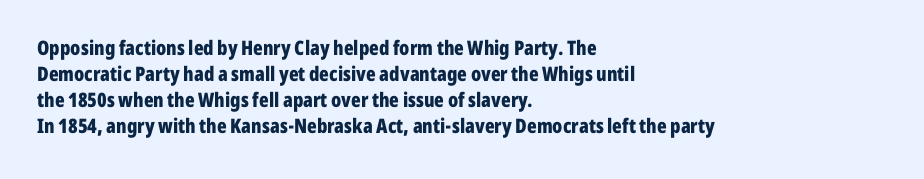
Q: Is the text bold? A: Yes.
Q: Is the text italic (slanted)? A: No, it is upright.
Q: Is the text underlined? A: No.
Q: How is the paragraph aligned? A: Left-aligned.
Q: Is the spacing between letters normal or unusually wide? A: Normal.
Q: Is the spacing between lines tight, normal or loose? A: Normal.
